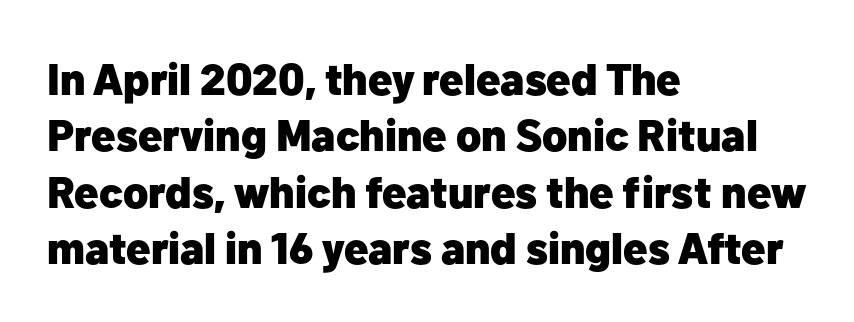
Q: Is the text bold? A: Yes.
Q: Is the text italic (slanted)? A: No, it is upright.
Q: Is the typeface a serif or a sans-serif typeface? A: Sans-serif.
Q: Is the text underlined? A: No.
Q: How is the paragraph aligned? A: Left-aligned.
Q: Is the spacing between letters normal or unusually wide? A: Normal.
Q: Is the spacing between lines tight, normal or loose? A: Normal.
Q: Width (condensed, normal, or wide)? A: Normal.
Q: Stroke contrast? A: Low.
Q: x-height? A: Medium.
Q: Monospaced? A: No.
